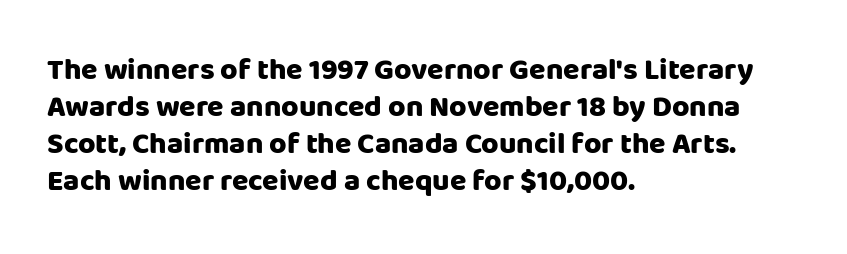
{"serif": "no", "italic": "no", "bold": "yes", "weight": "heavy", "width": "normal", "stroke_contrast": "low", "x_height": "large", "monospaced": "no", "underline": "no", "align": "left", "line_spacing_ratio": 1.23, "letter_spacing": "normal", "letter_spacing_em": 0.0, "glyph_px": 30}
